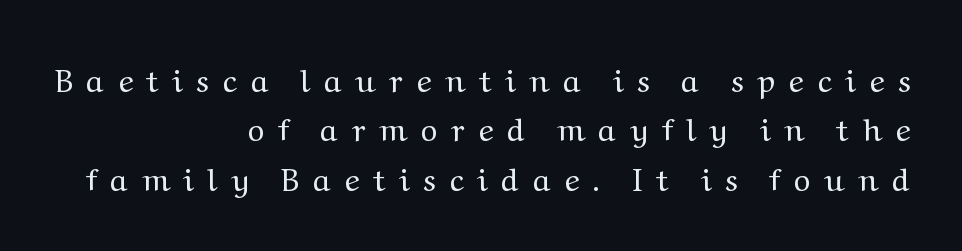
The lettering holds an erect, upright posture throughout. Whoever set this chose a conventional vertical rhythm. Stroke mass is kept to a normal reading level or below. Each letter keeps its own natural width here, so spacing adapts to shape.
